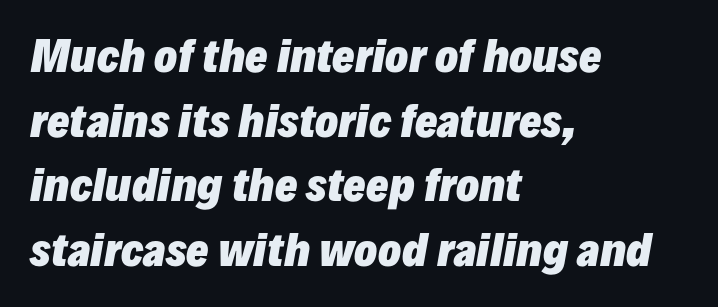
Q: Is the text bold? A: Yes.
Q: Is the text italic (slanted)? A: Yes, it leans right by about 10 degrees.
Q: Is the text underlined? A: No.
Q: How is the paragraph aligned? A: Left-aligned.
Q: Is the spacing between letters normal or unusually wide? A: Normal.
Q: Is the spacing between lines tight, normal or loose? A: Normal.
Q: Width (condensed, normal, or wide)? A: Normal.
Q: Stroke contrast? A: Low.
Q: x-height? A: Medium.
Q: Monospaced? A: No.
